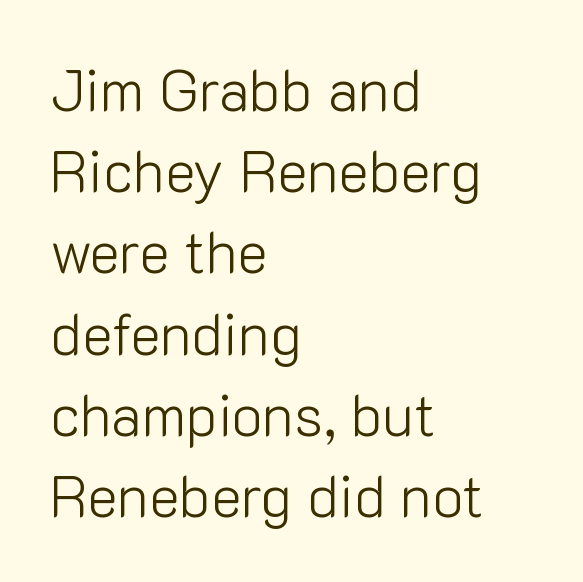
The image shows 58 px light sans-serif type, upright; set left-aligned, normal line spacing (1.4x), normal letter spacing, not underlined; low stroke contrast and a medium x-height.
